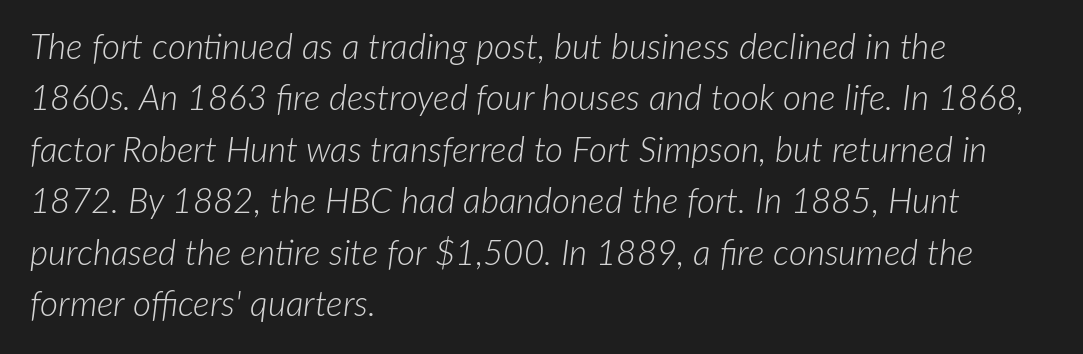
{"italic": "yes", "lean": "right", "slant_degrees": 7, "bold": "no", "weight": "light", "width": "normal", "stroke_contrast": "low", "x_height": "medium", "monospaced": "no", "underline": "no", "align": "left", "line_spacing": "normal", "line_spacing_ratio": 1.47, "letter_spacing": "normal", "letter_spacing_em": 0.0, "glyph_px": 35}
